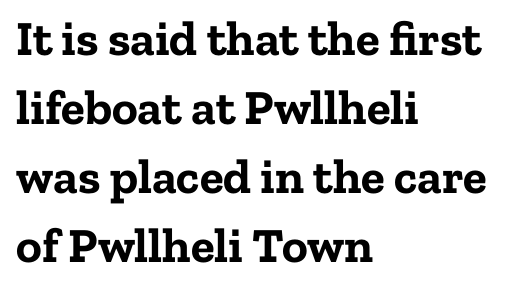
Q: Is the text bold? A: Yes.
Q: Is the text italic (slanted)? A: No, it is upright.
Q: Is the typeface a serif or a sans-serif typeface? A: Serif.
Q: Is the text underlined? A: No.
Q: How is the paragraph aligned? A: Left-aligned.
Q: Is the spacing between letters normal or unusually wide? A: Normal.
Q: Is the spacing between lines tight, normal or loose? A: Normal.
Q: Width (condensed, normal, or wide)? A: Normal.
Q: Stroke contrast? A: Low.
Q: x-height? A: Medium.
Q: Monospaced? A: No.
